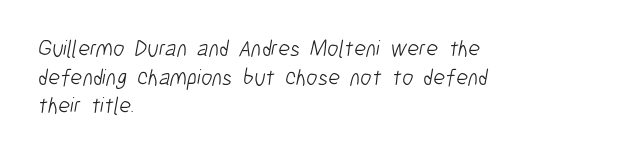
Q: Is the text bold? A: No.
Q: Is the text underlined? A: No.
Q: How is the paragraph aligned? A: Left-aligned.
Q: Is the spacing between letters normal or unusually wide? A: Normal.
Q: Is the spacing between lines tight, normal or loose? A: Normal.
